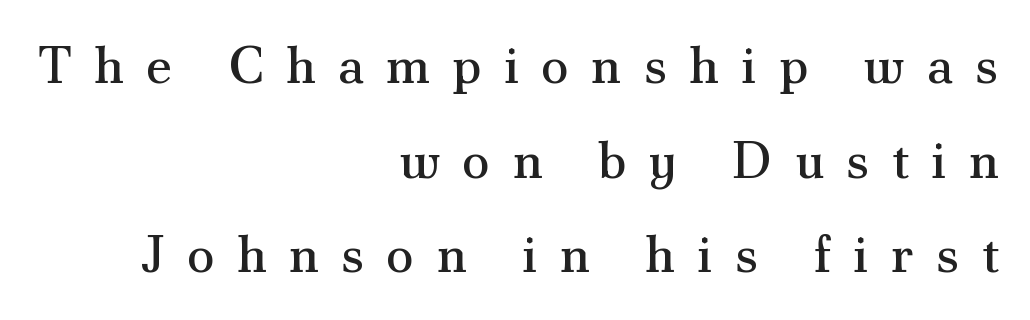
{"serif": "yes", "italic": "no", "bold": "no", "weight": "regular", "width": "normal", "stroke_contrast": "medium", "x_height": "small", "monospaced": "no", "underline": "no", "align": "right", "line_spacing_ratio": 1.82, "letter_spacing": "wide", "letter_spacing_em": 0.42, "glyph_px": 52}
